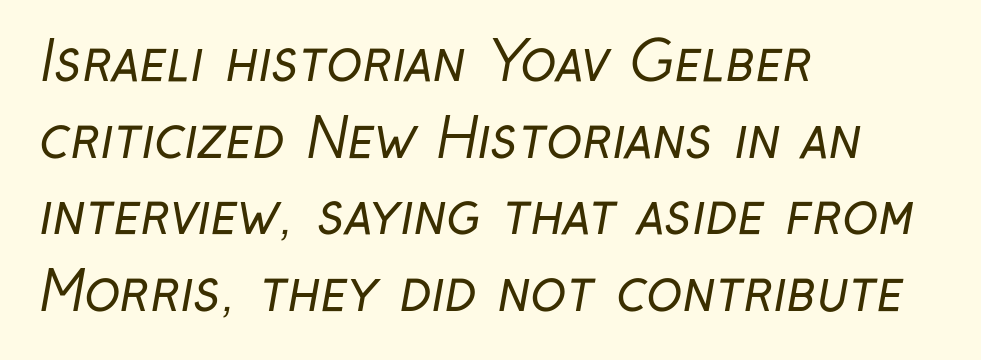
Short note: letters normally spaced. Normally led — the rows are evenly, conventionally spaced. The font family rendered here belongs to the sans-serif group. Is this a fixed-width face? No — the glyphs have proportional, varying widths. Descenders are the only things crossing below the line.
